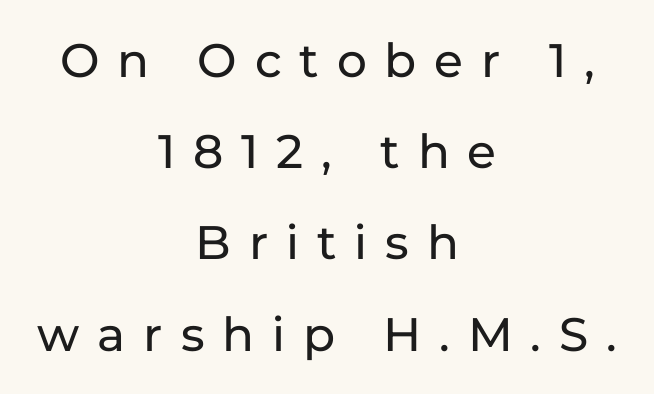
You can tell from the bare stems that sans-serif type was used. Posture: vertical. Type without underlining. Here the designer chose a conventional face with non-uniform glyph widths.
